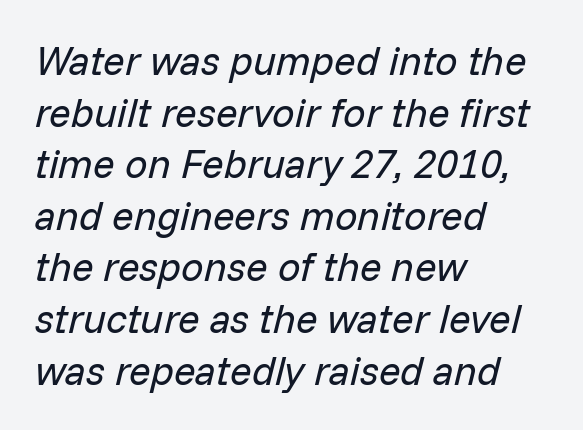
Underline: absent. A typesetter would call this leading conventional body-copy spacing. Where is the straight margin? On the left. Is this a heavy cut? Hardly; it is regular or lighter.
